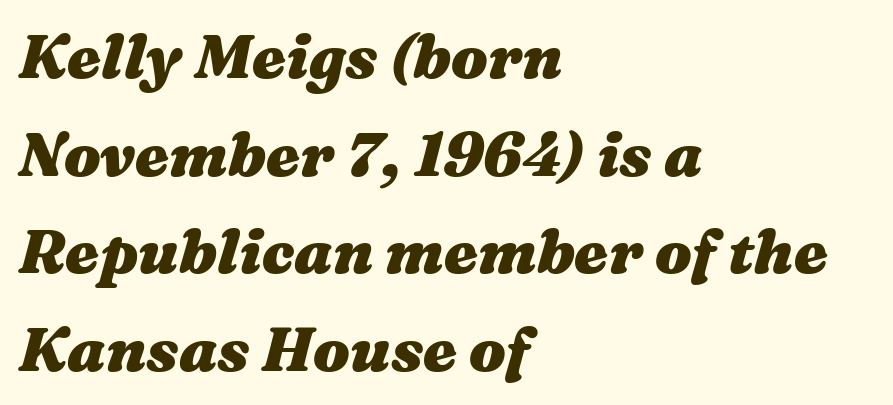
The image shows 61 px heavy, wide type, italic (leaning right); set left-aligned, normal line spacing (1.6x), normal letter spacing, not underlined; medium stroke contrast and a medium x-height.
